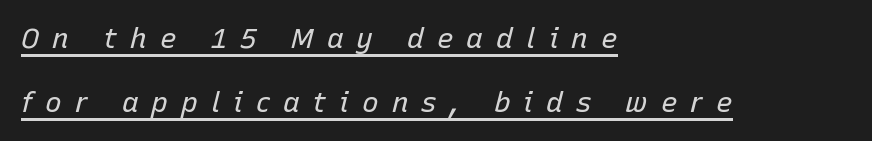
Letters have the restrained weight of plain body copy at most. This rendering uses left alignment, leaving the right contour irregular. These lines are rendered in a variable-pitch font. Does the leading feel generous? Absolutely, it's lavish.
